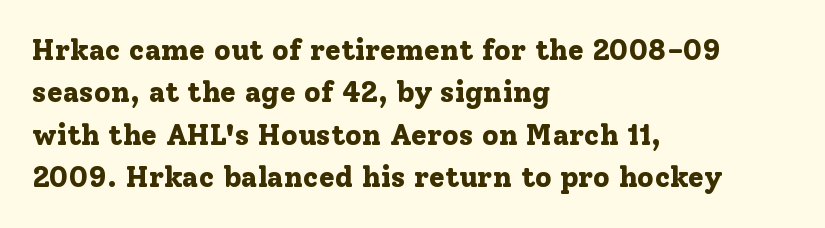
Q: Is the text bold? A: Yes.
Q: Is the text italic (slanted)? A: No, it is upright.
Q: Is the typeface a serif or a sans-serif typeface? A: Serif.
Q: Is the text underlined? A: No.
Q: How is the paragraph aligned? A: Left-aligned.
Q: Is the spacing between letters normal or unusually wide? A: Normal.
Q: Is the spacing between lines tight, normal or loose? A: Normal.
Q: Width (condensed, normal, or wide)? A: Normal.
Q: Stroke contrast? A: Low.
Q: x-height? A: Medium.
Q: Monospaced? A: No.
